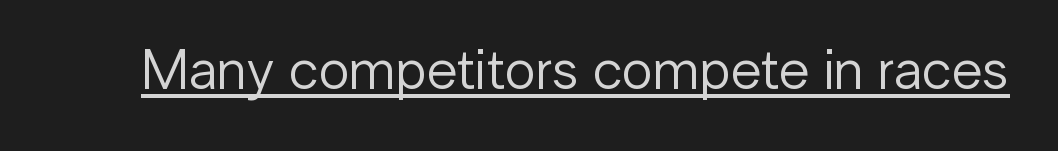
The image shows 56 px regular-weight sans-serif type, upright; set normal letter spacing, underlined; low stroke contrast and a medium x-height.
